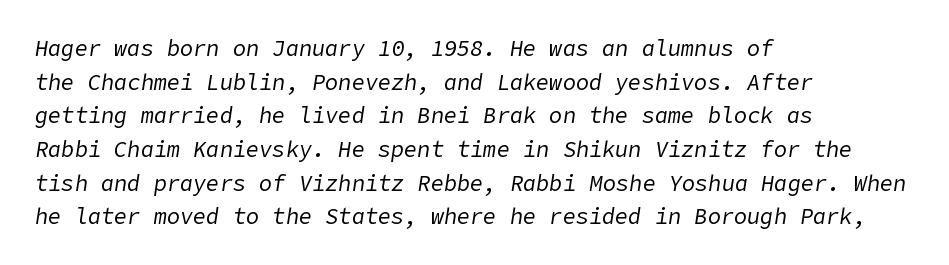
Q: Is the text bold? A: No.
Q: Is the text italic (slanted)? A: Yes, it leans right by about 9 degrees.
Q: Is the text underlined? A: No.
Q: How is the paragraph aligned? A: Left-aligned.
Q: Is the spacing between letters normal or unusually wide? A: Normal.
Q: Is the spacing between lines tight, normal or loose? A: Normal.
